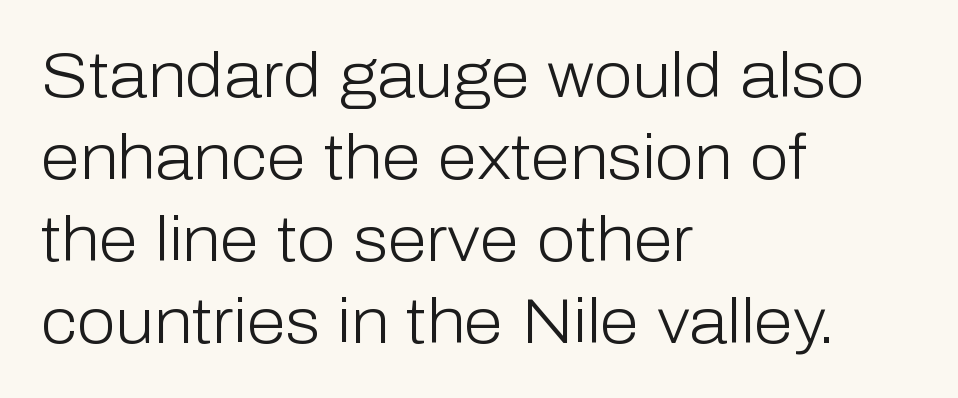
Q: Is the text bold? A: No.
Q: Is the text italic (slanted)? A: No, it is upright.
Q: Is the typeface a serif or a sans-serif typeface? A: Sans-serif.
Q: Is the text underlined? A: No.
Q: How is the paragraph aligned? A: Left-aligned.
Q: Is the spacing between letters normal or unusually wide? A: Normal.
Q: Is the spacing between lines tight, normal or loose? A: Normal.
Q: Width (condensed, normal, or wide)? A: Normal.
Q: Stroke contrast? A: Low.
Q: x-height? A: Medium.
Q: Monospaced? A: No.
